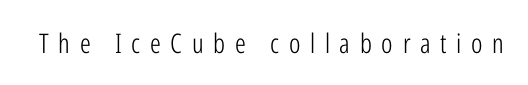
{"italic": "no", "bold": "no", "underline": "no", "letter_spacing": "wide", "letter_spacing_em": 0.36, "glyph_px": 27}
